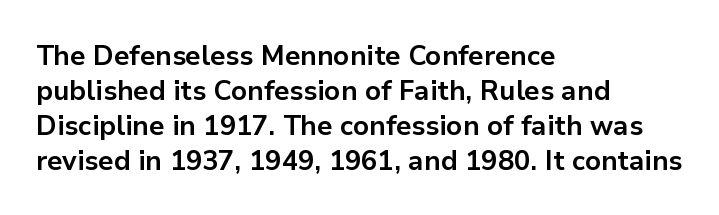
Is there much room between lines? A standard amount, neither cramped nor airy. Emphasis by weight is at full strength: bold. Each word holds together tightly as a unit, with standard inter-letter gaps. Rule under the text: the space is simply empty. Style check: upright. Does the copy run flush right? No — it runs flush left.
